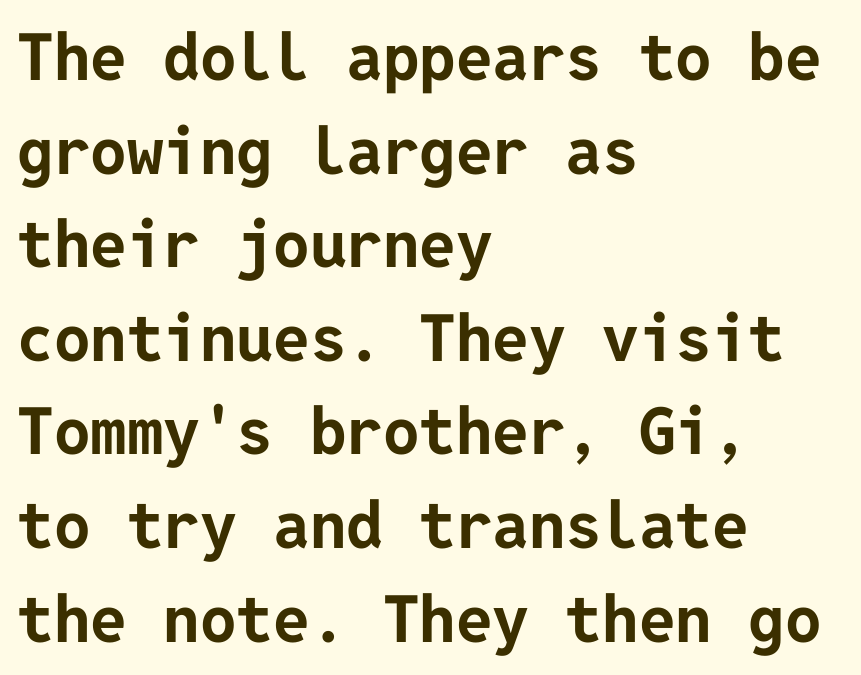
{"serif": "no", "italic": "no", "bold": "yes", "weight": "bold", "width": "normal", "stroke_contrast": "low", "x_height": "medium", "underline": "no", "align": "left", "line_spacing": "normal", "line_spacing_ratio": 1.44, "letter_spacing": "normal", "letter_spacing_em": 0.0, "glyph_px": 65}
